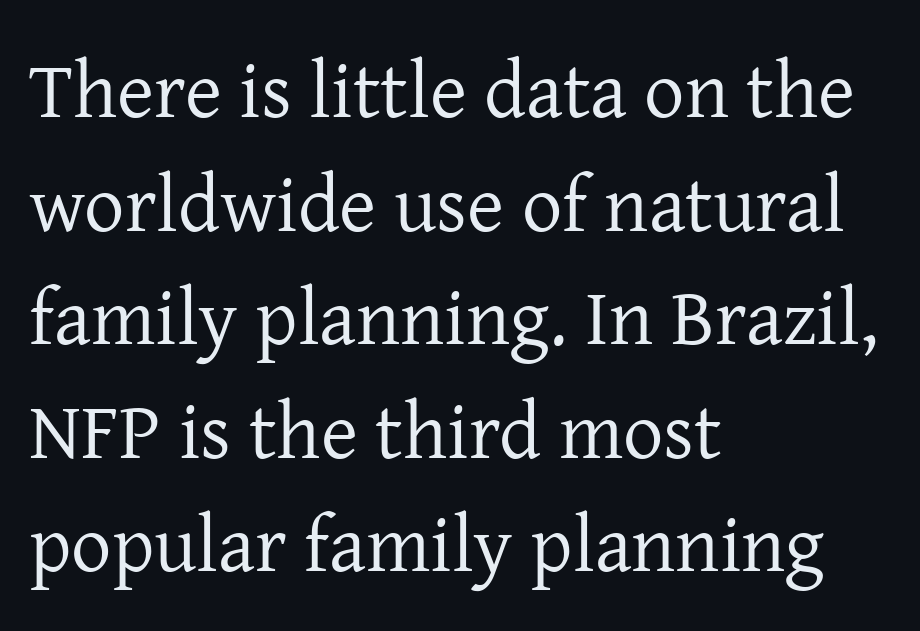
Q: Is the text bold? A: No.
Q: Is the text italic (slanted)? A: No, it is upright.
Q: Is the typeface a serif or a sans-serif typeface? A: Serif.
Q: Is the text underlined? A: No.
Q: How is the paragraph aligned? A: Left-aligned.
Q: Is the spacing between letters normal or unusually wide? A: Normal.
Q: Is the spacing between lines tight, normal or loose? A: Normal.
Q: Width (condensed, normal, or wide)? A: Normal.
Q: Stroke contrast? A: Low.
Q: x-height? A: Medium.
Q: Monospaced? A: No.
